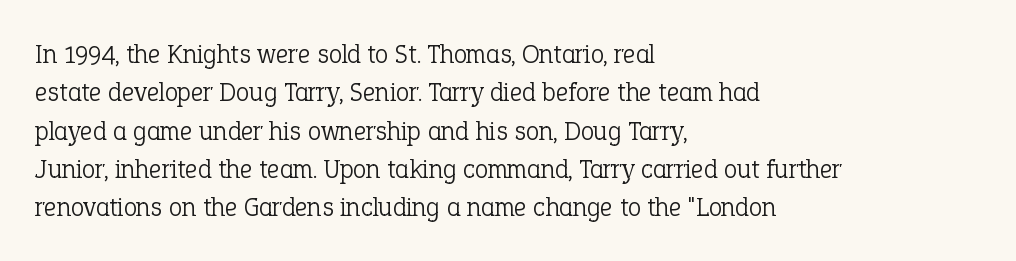
{"italic": "no", "bold": "no", "underline": "no", "align": "left", "line_spacing": "normal", "line_spacing_ratio": 1.42, "letter_spacing": "normal", "letter_spacing_em": 0.0, "glyph_px": 27}
